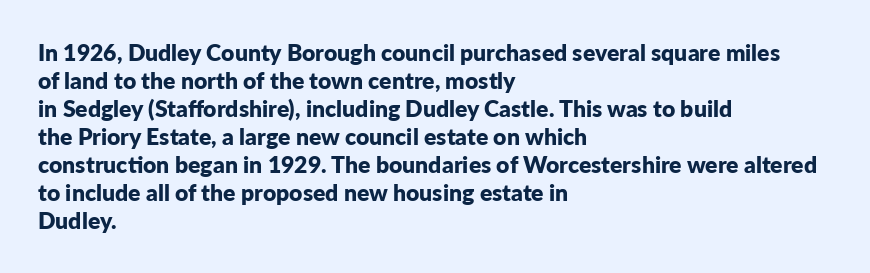
{"italic": "no", "bold": "yes", "underline": "no", "align": "left", "line_spacing_ratio": 1.22, "letter_spacing": "normal", "letter_spacing_em": 0.0, "glyph_px": 23}
